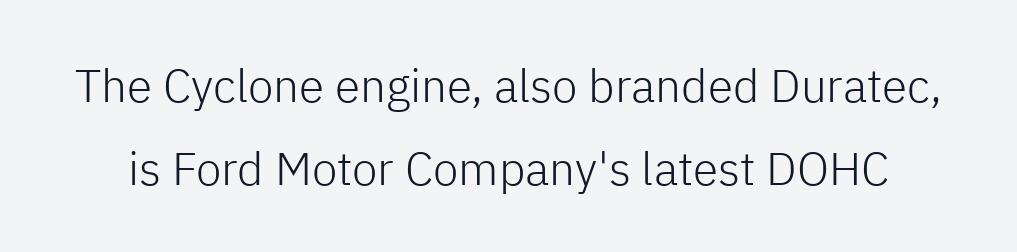
The image shows 46 px light sans-serif type, upright; set line spacing 1.8x, normal letter spacing, not underlined; low stroke contrast and a medium x-height.
